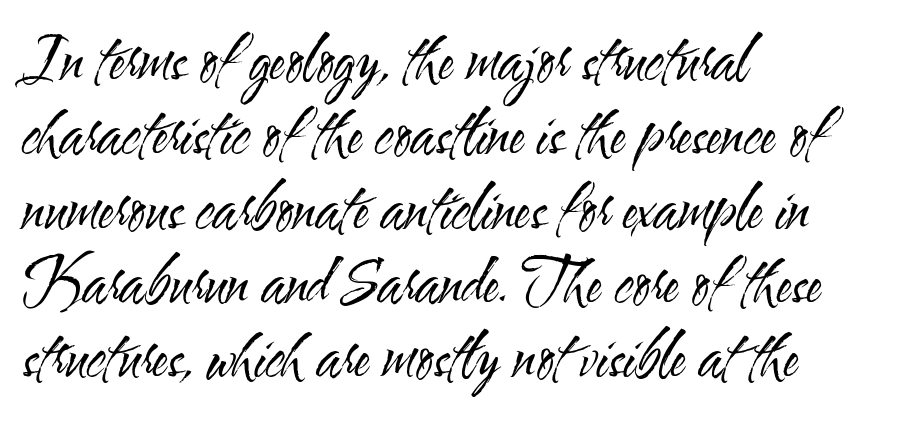
{"serif": "no", "bold": "no", "weight": "regular", "width": "condensed", "stroke_contrast": "medium", "x_height": "small", "monospaced": "no", "underline": "no", "align": "left", "line_spacing": "normal", "line_spacing_ratio": 1.26, "letter_spacing": "normal", "letter_spacing_em": 0.0, "glyph_px": 59}
